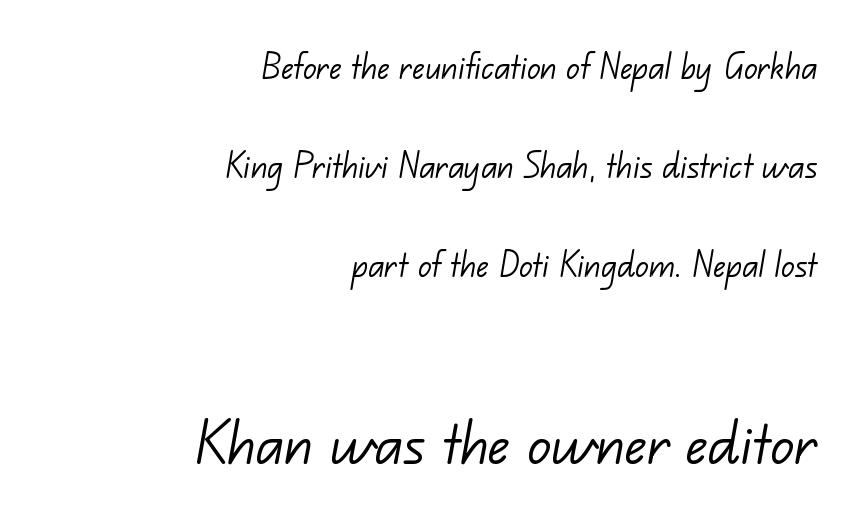
The image shows 72 px light sans-serif type; set right-aligned, loose line spacing (2.42x), normal letter spacing, not underlined; the second (bottom) block is 1.76x larger; low stroke contrast and a small x-height.
